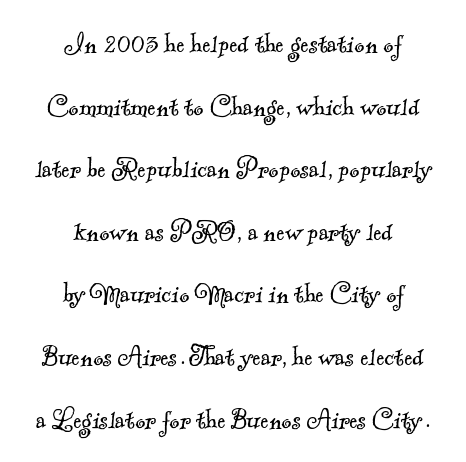
Q: Is the text bold? A: No.
Q: Is the typeface a serif or a sans-serif typeface? A: Serif.
Q: Is the text underlined? A: No.
Q: How is the paragraph aligned? A: Centered.
Q: Is the spacing between letters normal or unusually wide? A: Normal.
Q: Is the spacing between lines tight, normal or loose? A: Loose.
Q: Width (condensed, normal, or wide)? A: Normal.
Q: x-height? A: Small.
Q: Monospaced? A: No.
